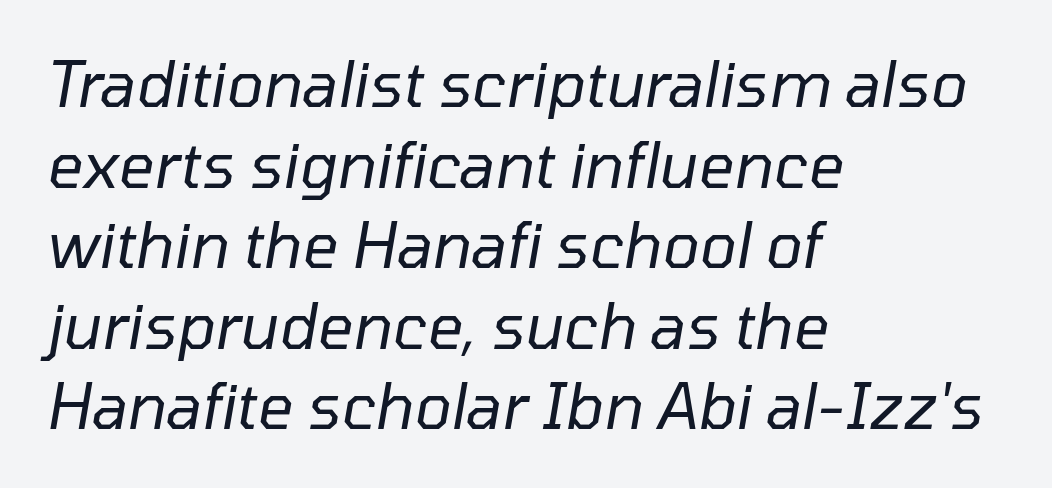
Stems here are at most as thick as an everyday book face. Visually the block forms a straight wall on the left and a jagged coastline on the right. Vertical spacing — default. The font's italic variant was chosen for this text. Check the space under the baseline: it is left empty.
